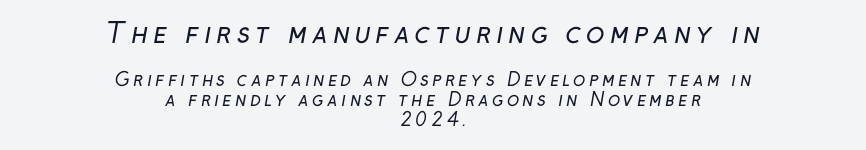
{"bold": "no", "underline": "no", "align": "center", "line_spacing": "tight", "line_spacing_ratio": 1.11, "larger_block": "first", "size_ratio": 1.5, "glyph_px": 27}
